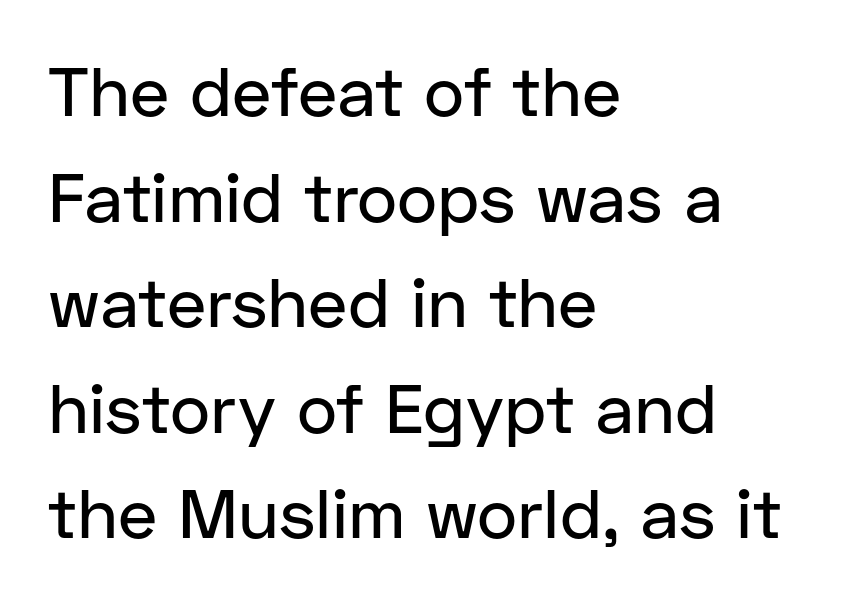
The designer went with a sans here, leaving each stem footless. Each line starts at the same left margin while the right side varies. This is the regular roman posture of the typeface. The line texture is even and compact thanks to regular tracking. The face used here is proportionally spaced, like ordinary book or web type.
